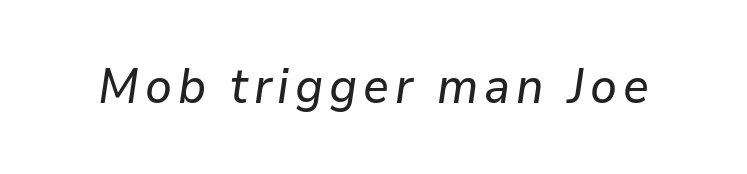
The image shows 48 px text type, italic (leaning right); set not underlined; low stroke contrast and a medium x-height.
